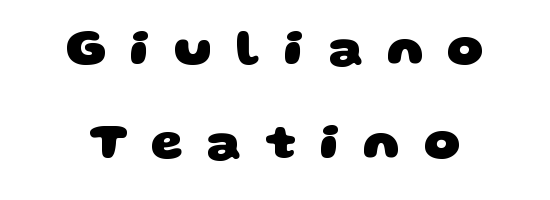
The image shows 51 px heavy, wide sans-serif type; set line spacing 1.84x, unusually wide letter spacing (+0.46 em), not underlined; low stroke contrast and a large x-height.
